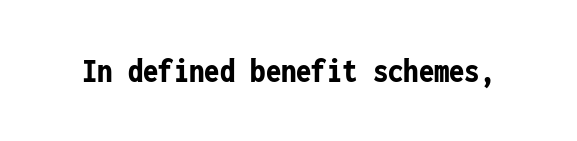
{"serif": "no", "italic": "no", "bold": "yes", "weight": "bold", "width": "condensed", "stroke_contrast": "low", "x_height": "medium", "monospaced": "yes", "underline": "no", "letter_spacing": "normal", "letter_spacing_em": 0.0, "glyph_px": 34}
